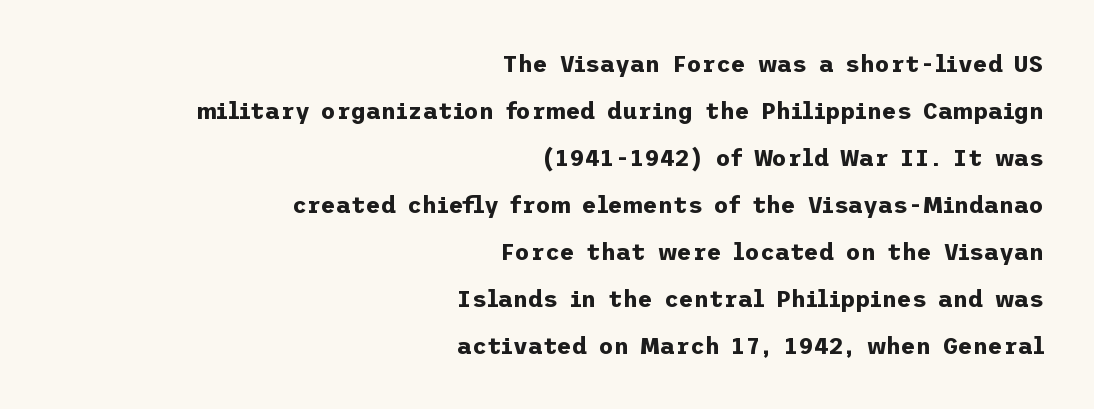
The image shows 23 px bold type, upright; set right-aligned, loose line spacing (2.04x), normal letter spacing, not underlined.
